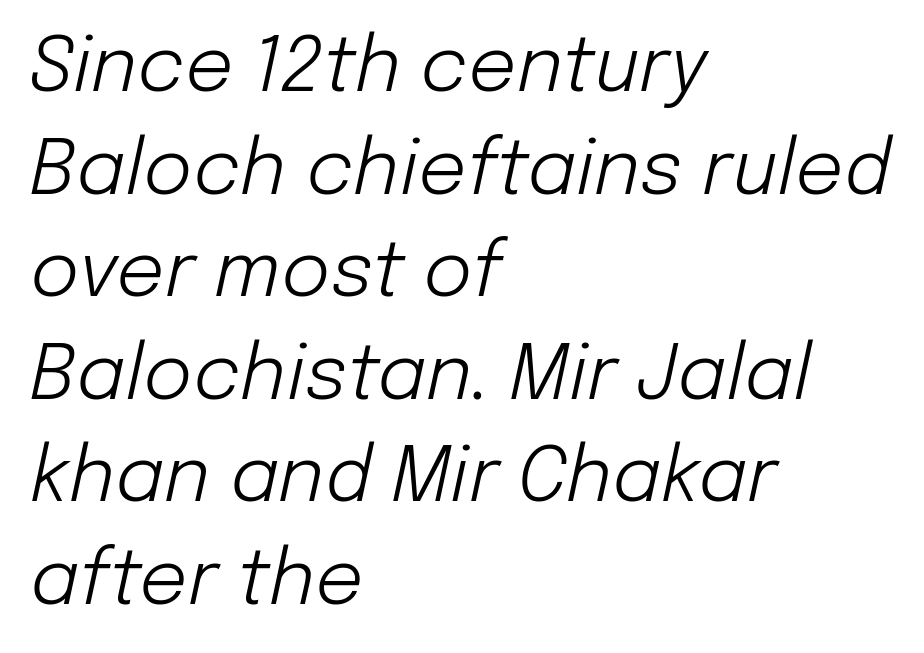
{"italic": "yes", "lean": "right", "slant_degrees": 12, "bold": "no", "weight": "light", "width": "normal", "stroke_contrast": "low", "x_height": "medium", "monospaced": "no", "underline": "no", "align": "left", "line_spacing": "normal", "line_spacing_ratio": 1.35, "letter_spacing": "normal", "letter_spacing_em": 0.0, "glyph_px": 76}
